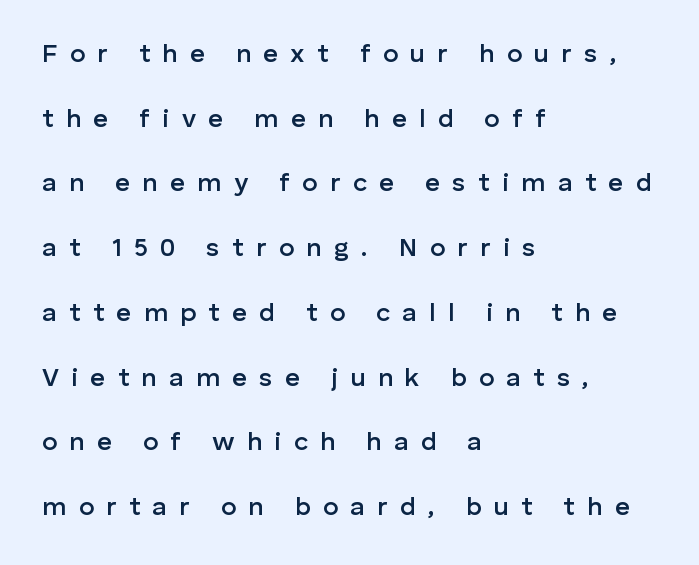
Clear beneath every line of the passage. One-word summary of the alignment: left. You could fit nearly another row in the gap between these rows. The lettering holds an erect, upright posture throughout. On the weight axis this lands at semibold, roughly 600. The type is letterspaced generously, with wide tracking.
